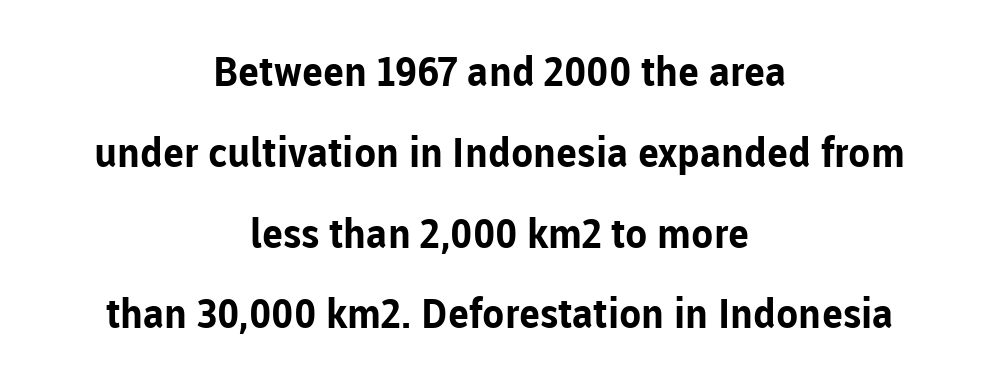
The image shows 41 px bold sans-serif type, upright; set centered, loose line spacing (1.97x), normal letter spacing, not underlined; low stroke contrast and a medium x-height.
